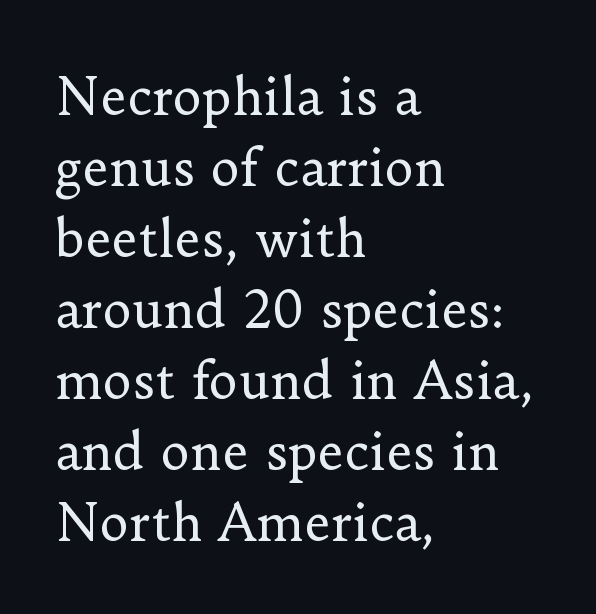
Q: Is the text bold? A: No.
Q: Is the text italic (slanted)? A: No, it is upright.
Q: Is the typeface a serif or a sans-serif typeface? A: Serif.
Q: Is the text underlined? A: No.
Q: How is the paragraph aligned? A: Left-aligned.
Q: Is the spacing between letters normal or unusually wide? A: Normal.
Q: Is the spacing between lines tight, normal or loose? A: Normal.
Q: Width (condensed, normal, or wide)? A: Normal.
Q: Stroke contrast? A: Low.
Q: x-height? A: Small.
Q: Monospaced? A: No.
